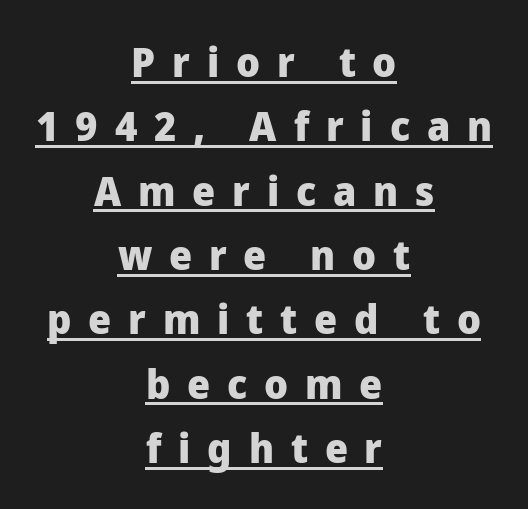
The image shows 41 px heavy sans-serif type, upright; set centered, normal line spacing (1.57x), unusually wide letter spacing (+0.41 em), underlined; low stroke contrast and a medium x-height.
